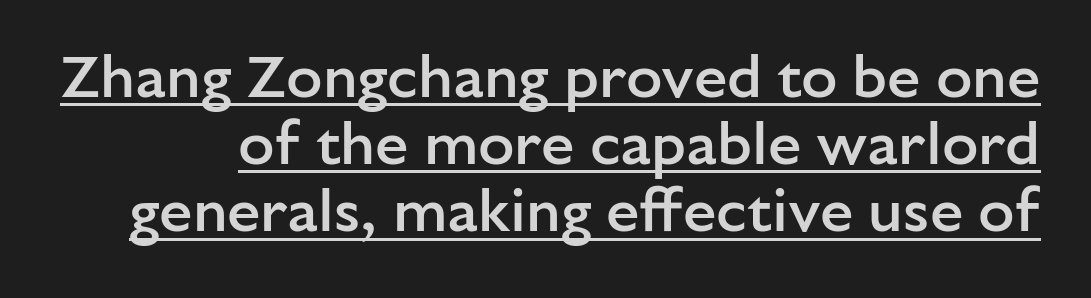
The image shows 60 px semibold sans-serif type, upright; set tight line spacing (1.12x), normal letter spacing, underlined; low stroke contrast and a medium x-height.
